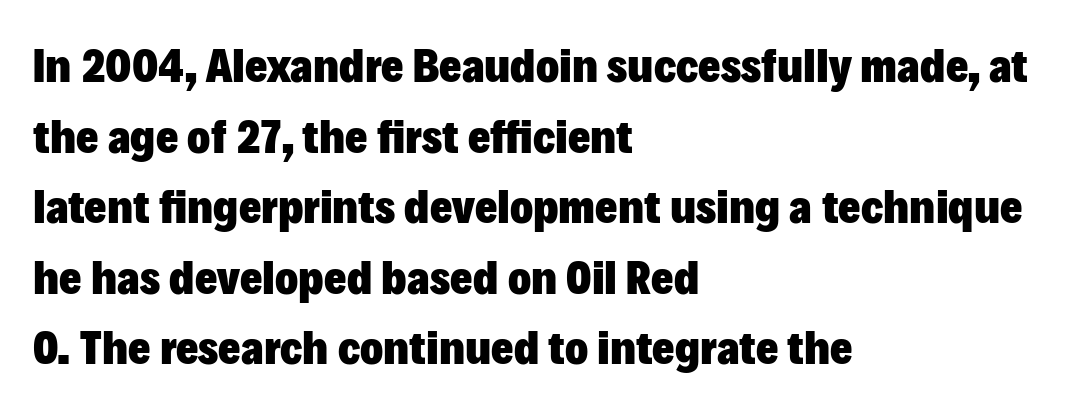
The image shows 48 px heavy sans-serif type, upright; set left-aligned, normal line spacing (1.47x), normal letter spacing, not underlined; low stroke contrast and a medium x-height.
